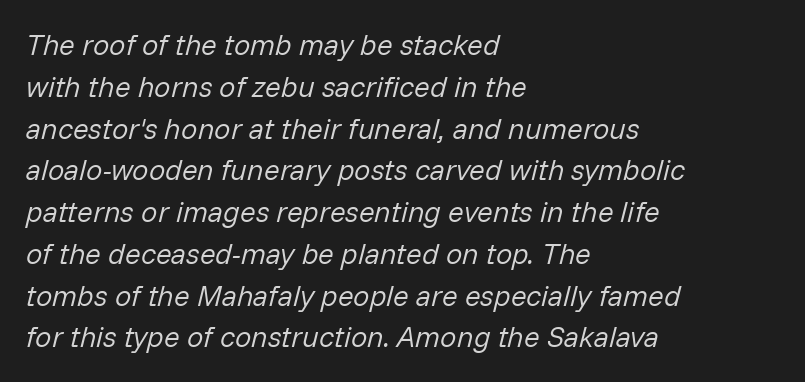
{"italic": "yes", "lean": "right", "slant_degrees": 14, "bold": "no", "weight": "regular", "width": "normal", "stroke_contrast": "low", "x_height": "medium", "monospaced": "no", "underline": "no", "align": "left", "line_spacing": "normal", "line_spacing_ratio": 1.44, "letter_spacing": "normal", "letter_spacing_em": 0.0, "glyph_px": 29}
